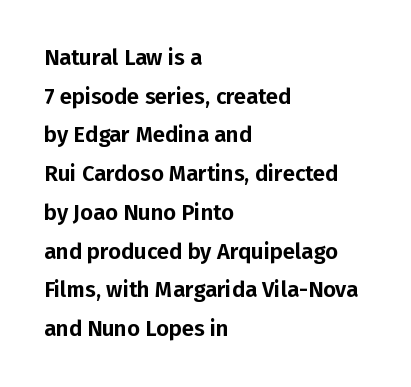
Q: Is the text italic (slanted)? A: No, it is upright.
Q: Is the text underlined? A: No.
Q: How is the paragraph aligned? A: Left-aligned.
Q: Is the spacing between letters normal or unusually wide? A: Normal.
